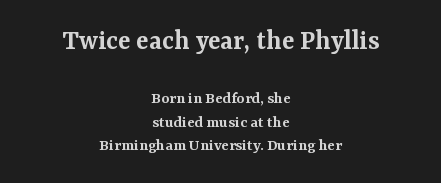
Q: Is the text bold? A: Semi-bold.
Q: Is the text italic (slanted)? A: No, it is upright.
Q: Is the typeface a serif or a sans-serif typeface? A: Serif.
Q: Is the text underlined? A: No.
Q: How is the paragraph aligned? A: Centered.
Q: Is the spacing between letters normal or unusually wide? A: Normal.
Q: Is the spacing between lines tight, normal or loose? A: Normal.
Q: Which block of text is set in a larger size, the first (top) or the second (bottom)? A: The first (top) one.
Q: Width (condensed, normal, or wide)? A: Normal.
Q: Stroke contrast? A: Medium.
Q: x-height? A: Medium.
Q: Monospaced? A: No.
